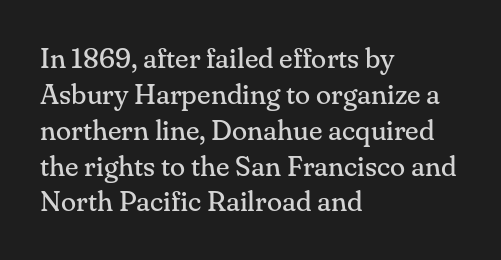
The image shows 28 px regular-weight serif type, upright; set left-aligned, normal line spacing (1.28x), normal letter spacing, not underlined; medium stroke contrast and a small x-height.
